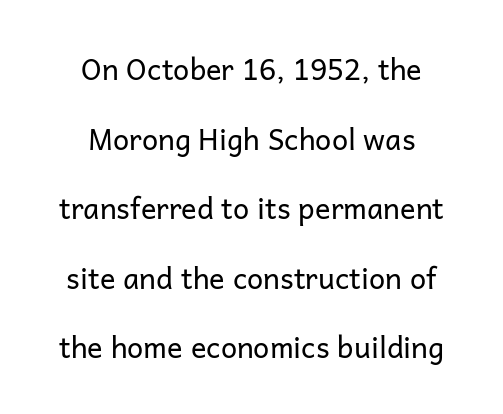
You can tell it's not italic because the verticals are truly vertical. Proportional: the letters do not fall into vertical columns. The letters sit at their default tracking, neither squeezed nor spread. Serifs: no, the terminals of the letterforms are clean. Compared with a flush-left layout, this one balances lines on the center instead. The cut favours lightness, reaching ordinary text weight at its darkest.
